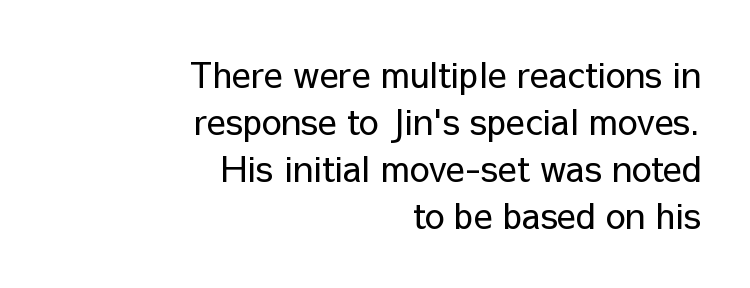
The image shows 35 px regular-weight sans-serif type, upright; set right-aligned, normal line spacing (1.34x), normal letter spacing, not underlined; low stroke contrast and a medium x-height.
